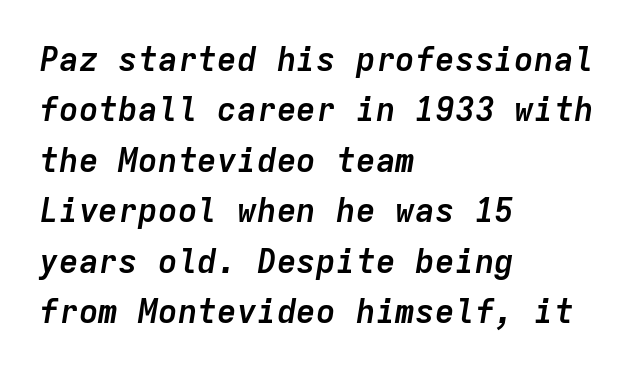
Unmarked baselines from the first word to the last. Every character here occupies the same horizontal width, giving the sample a typewriter-like rhythm. Italic? Definitely — the glyphs are oblique. This rendering leaves character spacing at its baseline value.
